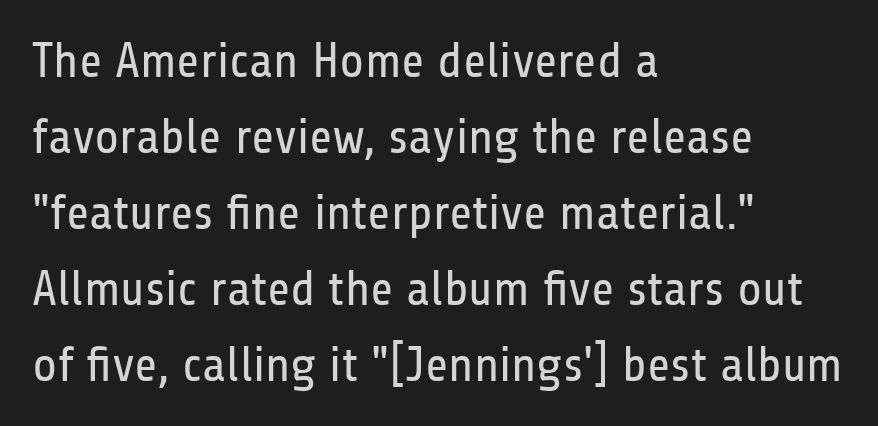
Q: Is the text bold? A: No.
Q: Is the text italic (slanted)? A: No, it is upright.
Q: Is the typeface a serif or a sans-serif typeface? A: Sans-serif.
Q: Is the text underlined? A: No.
Q: How is the paragraph aligned? A: Left-aligned.
Q: Is the spacing between letters normal or unusually wide? A: Normal.
Q: Is the spacing between lines tight, normal or loose? A: Normal.
Q: Width (condensed, normal, or wide)? A: Condensed.
Q: Stroke contrast? A: Low.
Q: x-height? A: Medium.
Q: Monospaced? A: No.
